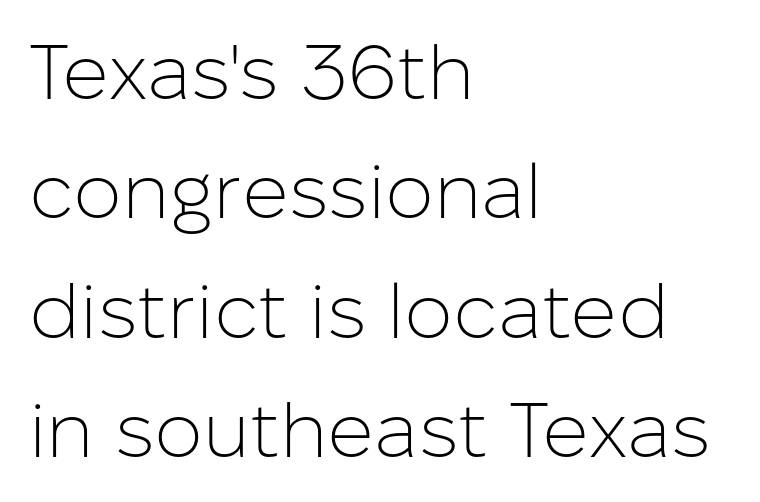
{"serif": "no", "italic": "no", "bold": "no", "weight": "light", "width": "normal", "stroke_contrast": "low", "x_height": "medium", "monospaced": "no", "underline": "no", "align": "left", "line_spacing": "normal", "line_spacing_ratio": 1.55, "letter_spacing": "normal", "letter_spacing_em": 0.0, "glyph_px": 77}
